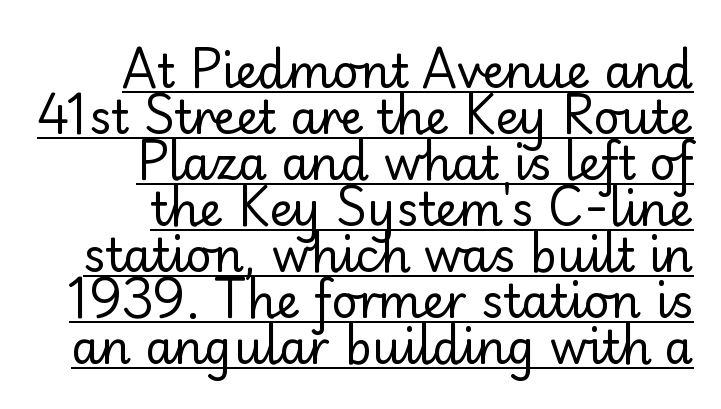
Q: Is the text bold? A: No.
Q: Is the text italic (slanted)? A: No, it is upright.
Q: Is the typeface a serif or a sans-serif typeface? A: Sans-serif.
Q: Is the text underlined? A: Yes.
Q: How is the paragraph aligned? A: Right-aligned.
Q: Is the spacing between letters normal or unusually wide? A: Normal.
Q: Is the spacing between lines tight, normal or loose? A: Tight.
Q: Width (condensed, normal, or wide)? A: Normal.
Q: Stroke contrast? A: Low.
Q: x-height? A: Small.
Q: Monospaced? A: No.
